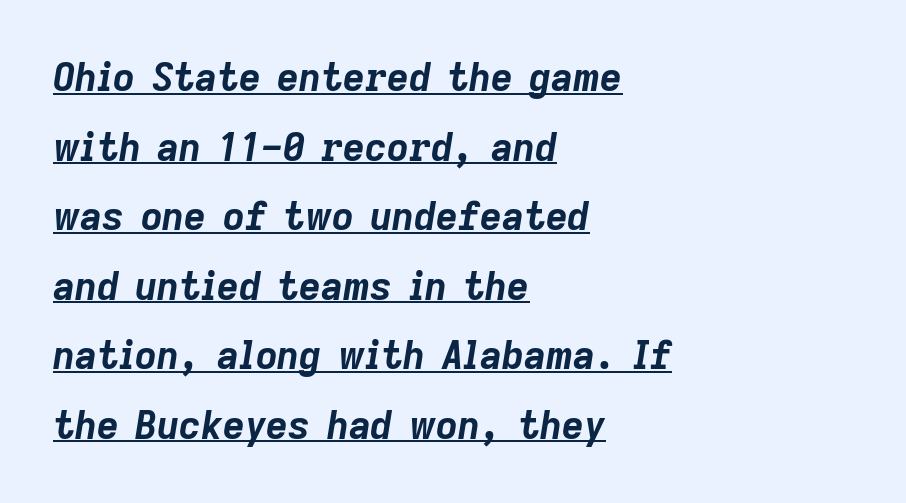
Q: Is the text bold? A: Yes.
Q: Is the text italic (slanted)? A: Yes, it leans right by about 9 degrees.
Q: Is the text underlined? A: Yes.
Q: How is the paragraph aligned? A: Left-aligned.
Q: Is the spacing between letters normal or unusually wide? A: Normal.
Q: Width (condensed, normal, or wide)? A: Normal.
Q: Stroke contrast? A: Low.
Q: x-height? A: Medium.
Q: Monospaced? A: No.
